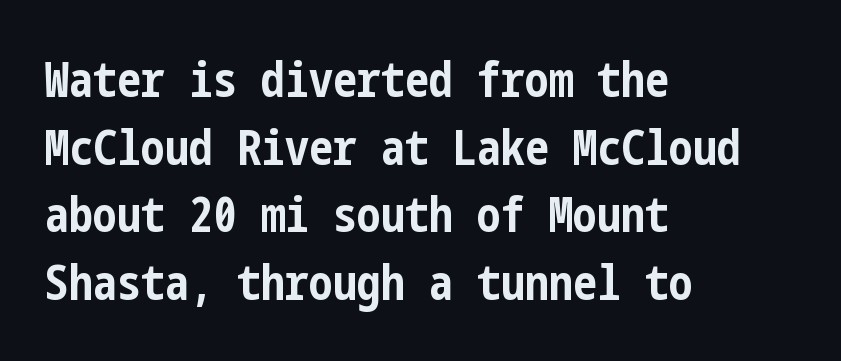
Q: Is the text bold? A: Yes.
Q: Is the text italic (slanted)? A: No, it is upright.
Q: Is the typeface a serif or a sans-serif typeface? A: Sans-serif.
Q: Is the text underlined? A: No.
Q: How is the paragraph aligned? A: Left-aligned.
Q: Is the spacing between letters normal or unusually wide? A: Normal.
Q: Is the spacing between lines tight, normal or loose? A: Normal.
Q: Width (condensed, normal, or wide)? A: Condensed.
Q: Stroke contrast? A: Low.
Q: x-height? A: Medium.
